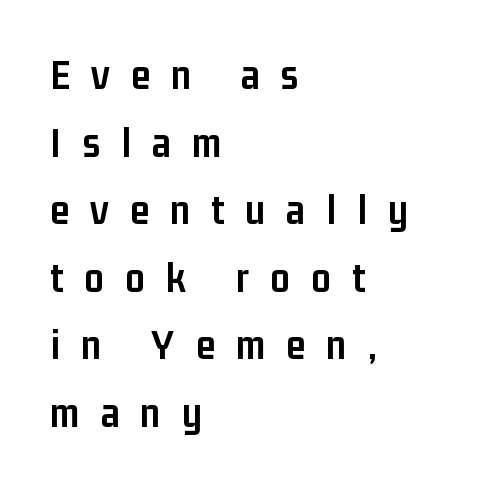
Horizontal alignment here is leftward, the default for most running prose. The string is rendered with underlining switched off. Every stem runs plumb, perpendicular to the baseline. Its strokes are broad and dark, the hallmark of bold type. Check where the strokes stop: nothing finishes them off — pure sans.
